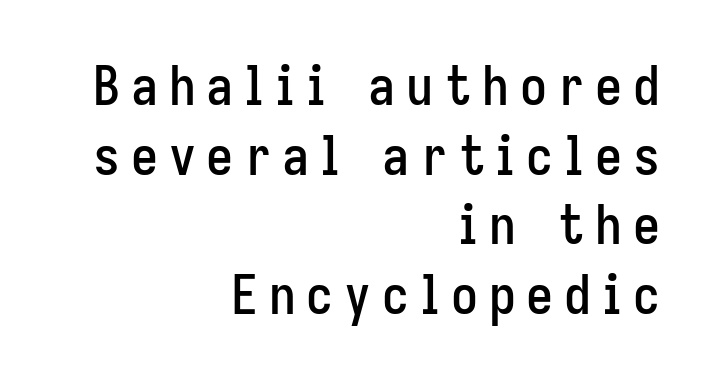
Q: Is the text italic (slanted)? A: No, it is upright.
Q: Is the typeface a serif or a sans-serif typeface? A: Sans-serif.
Q: Is the text underlined? A: No.
Q: How is the paragraph aligned? A: Right-aligned.
Q: Is the spacing between letters normal or unusually wide? A: Unusually wide.
Q: Is the spacing between lines tight, normal or loose? A: Normal.
Q: Width (condensed, normal, or wide)? A: Condensed.
Q: Stroke contrast? A: Low.
Q: x-height? A: Medium.
Q: Monospaced? A: No.
